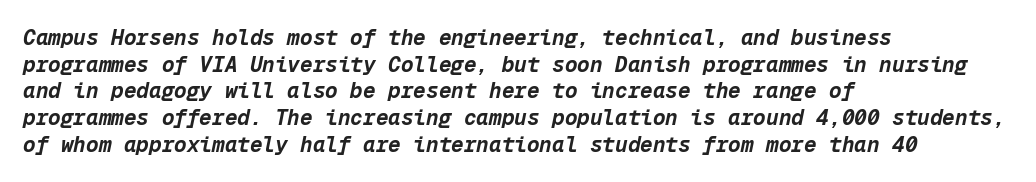
{"italic": "yes", "lean": "right", "slant_degrees": 12, "bold": "yes", "underline": "no", "align": "left", "line_spacing": "normal", "line_spacing_ratio": 1.27, "letter_spacing": "normal", "letter_spacing_em": 0.0, "glyph_px": 21}
